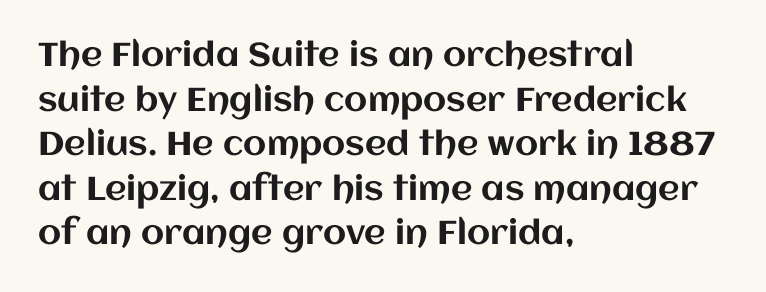
The image shows 33 px text type, upright; set left-aligned, normal line spacing (1.35x), normal letter spacing, not underlined; medium stroke contrast and a large x-height.
